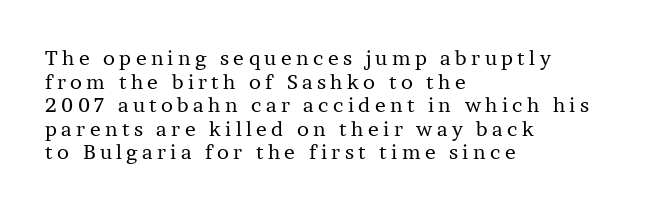
The image shows 20 px text type, upright; set left-aligned, line spacing 1.18x, unusually wide letter spacing (+0.22 em), not underlined.
